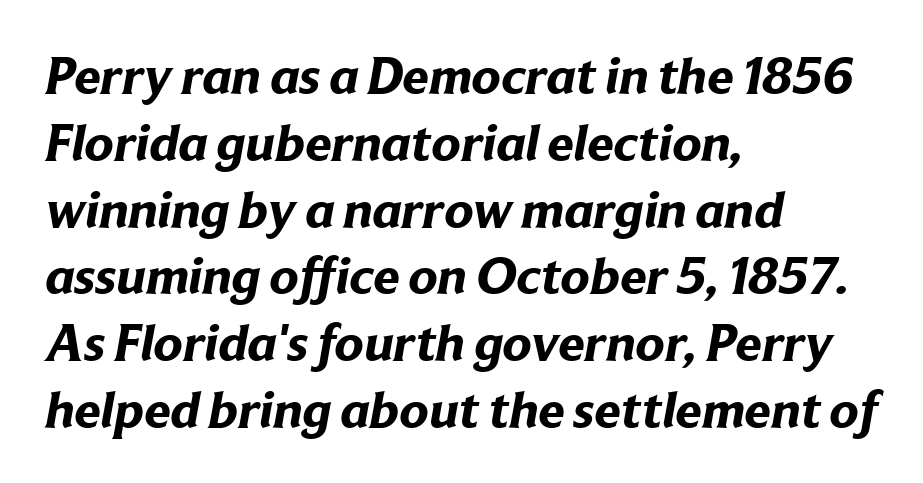
Plenty of ink on the page — the face is bold. Quick note: interline space is typical. Font category for this specimen: sans-serif. Here the designer chose a conventional face with non-uniform glyph widths. In CSS terms this would be text-align: left. No word sits above an underline.
